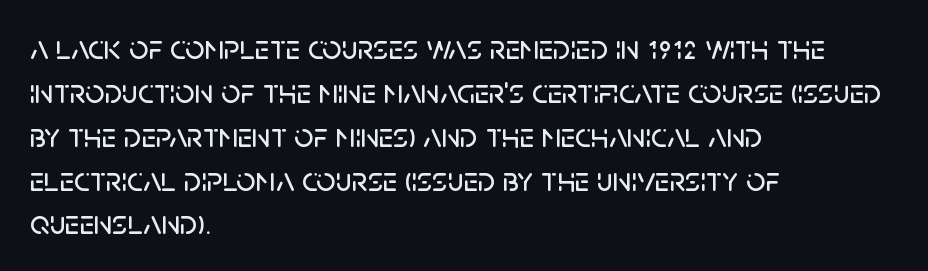
{"serif": "no", "italic": "no", "width": "normal", "stroke_contrast": "low", "x_height": "large", "monospaced": "no", "underline": "no", "align": "left", "line_spacing": "normal", "line_spacing_ratio": 1.29, "letter_spacing": "normal", "letter_spacing_em": 0.0, "glyph_px": 34}
